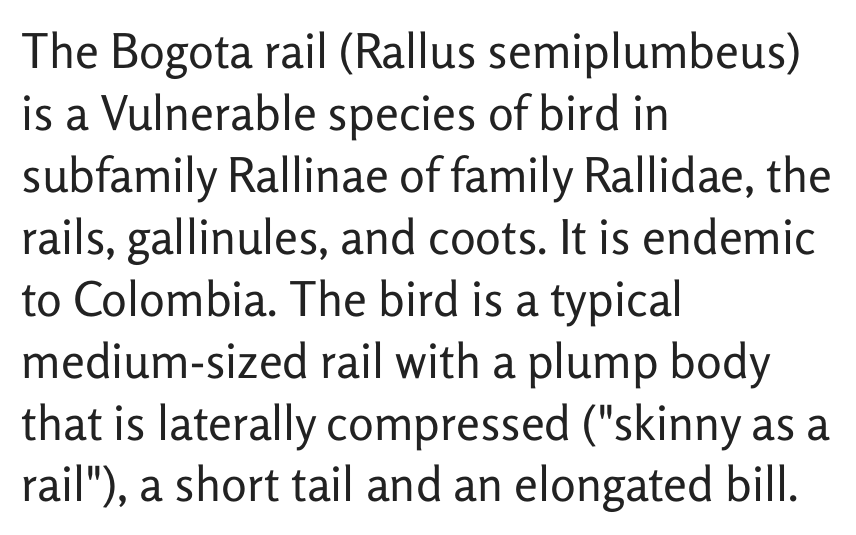
The image shows 48 px regular-weight sans-serif type, upright; set left-aligned, normal line spacing (1.29x), normal letter spacing, not underlined; low stroke contrast and a medium x-height.
